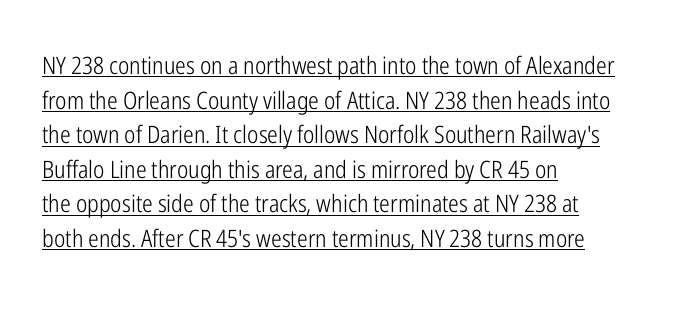
Does the leading feel generous? No, just average. This sample uses plain, unmodified letter spacing. The cut favours lightness, reaching ordinary text weight at its darkest. Line beginnings align vertically; line endings do not. Posture: upright roman.
